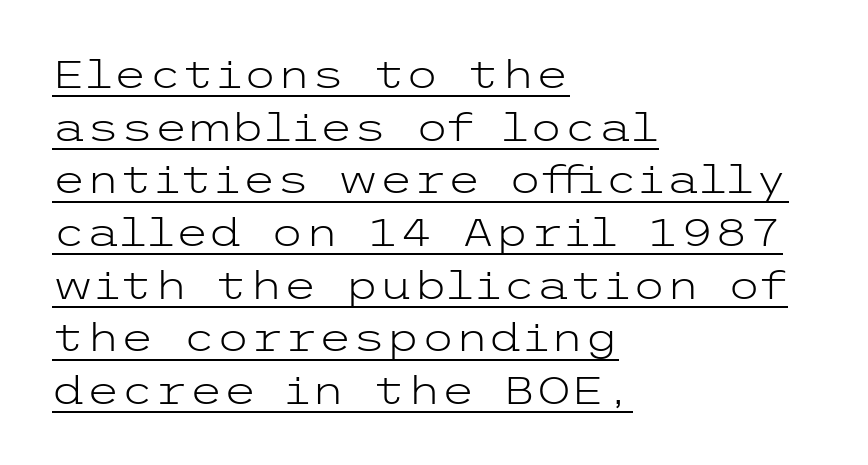
The image shows 39 px light, wide sans-serif type, upright; set left-aligned, normal line spacing (1.35x), normal letter spacing, underlined; low stroke contrast and a medium x-height.
